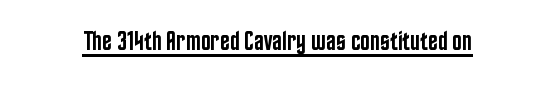
The letters stand upright; this is a roman face. This is moderately heavy type, rendered in semibold. These characters rest on top of a visible drawn line. You could call the tracking neutral — neither tight nor loose.
